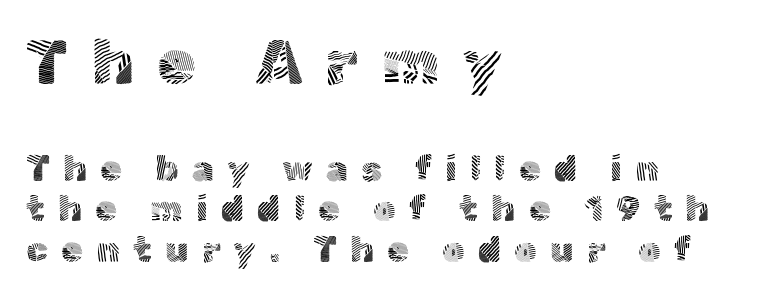
The image shows 62 px light sans-serif type, upright; set left-aligned, line spacing 1.16x, unusually wide letter spacing (+0.38 em), not underlined; the first (top) block is 1.77x larger; a medium x-height.
